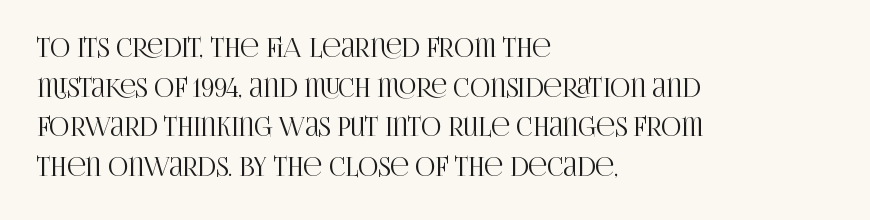
The image shows 25 px text type, upright; set left-aligned, normal line spacing (1.59x), normal letter spacing, not underlined.
